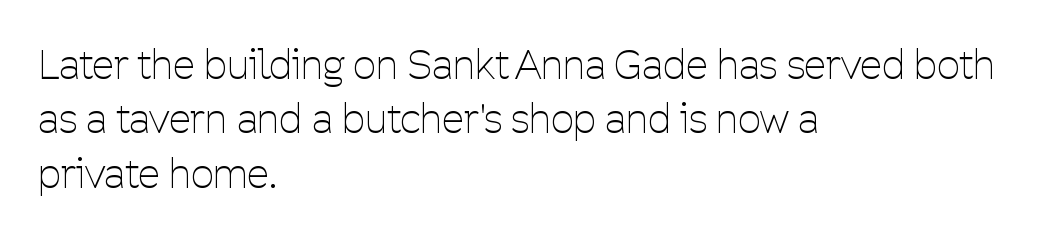
The image shows 40 px thin, condensed sans-serif type, upright; set left-aligned, normal line spacing (1.36x), normal letter spacing, not underlined; low stroke contrast and a medium x-height.
